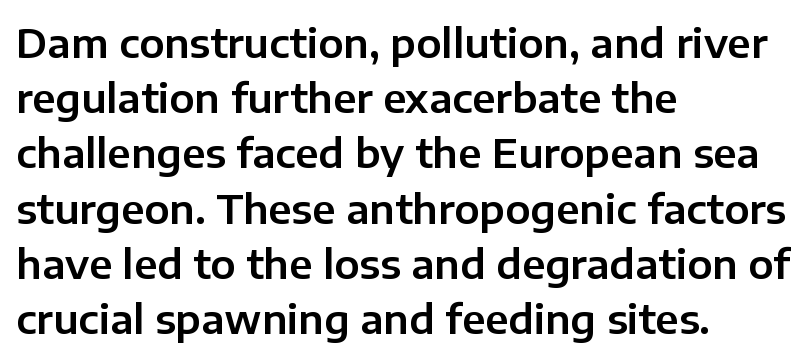
The image shows 40 px sans-serif type, upright; set left-aligned, normal line spacing (1.38x), normal letter spacing, not underlined; low stroke contrast and a medium x-height.
